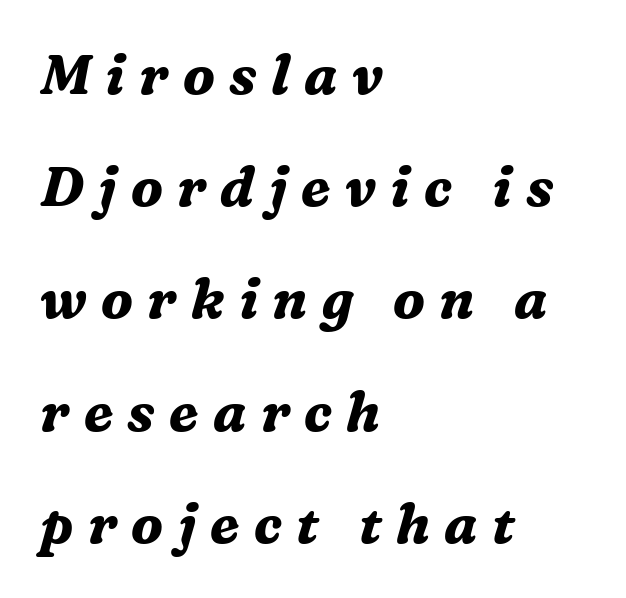
{"serif": "yes", "italic": "yes", "lean": "right", "slant_degrees": 16, "bold": "yes", "weight": "bold", "width": "normal", "stroke_contrast": "medium", "x_height": "medium", "monospaced": "no", "underline": "no", "align": "left", "line_spacing": "loose", "line_spacing_ratio": 2.04, "letter_spacing": "wide", "letter_spacing_em": 0.26, "glyph_px": 55}
